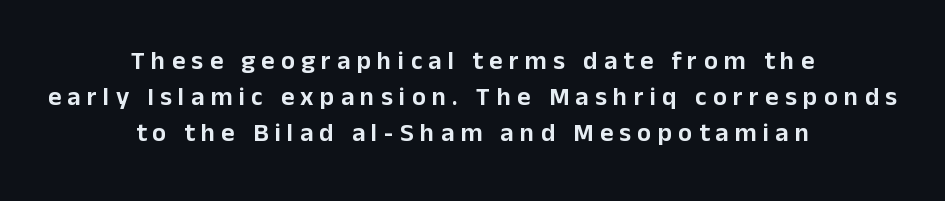
The image shows 26 px text type, upright; set centered, normal line spacing (1.38x), unusually wide letter spacing (+0.24 em), not underlined.
